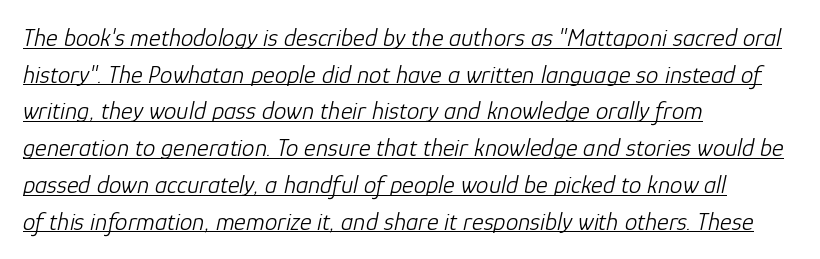
Q: Is the text bold? A: No.
Q: Is the text italic (slanted)? A: Yes, it leans right by about 12 degrees.
Q: Is the text underlined? A: Yes.
Q: How is the paragraph aligned? A: Left-aligned.
Q: Is the spacing between letters normal or unusually wide? A: Normal.
Q: Is the spacing between lines tight, normal or loose? A: Normal.
